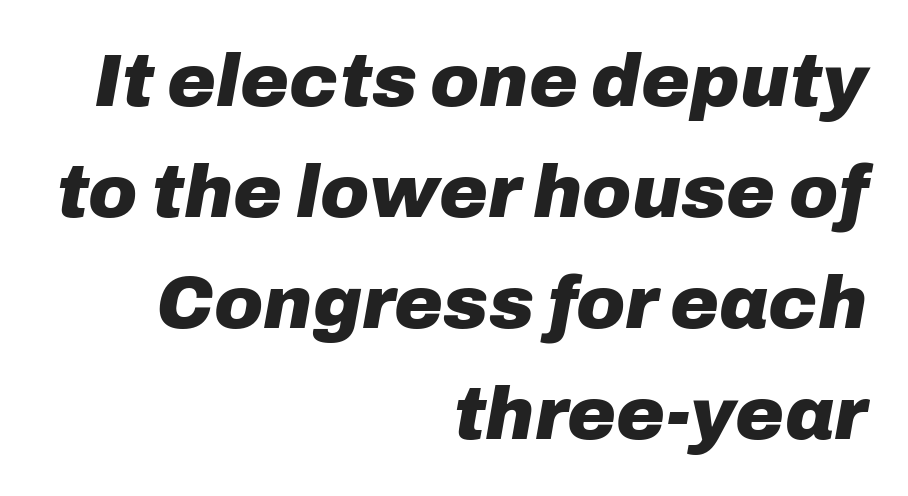
{"italic": "yes", "lean": "right", "slant_degrees": 10, "bold": "yes", "weight": "heavy", "width": "normal", "stroke_contrast": "low", "x_height": "medium", "monospaced": "no", "underline": "no", "align": "right", "line_spacing": "normal", "line_spacing_ratio": 1.5, "letter_spacing": "normal", "letter_spacing_em": 0.0, "glyph_px": 74}
